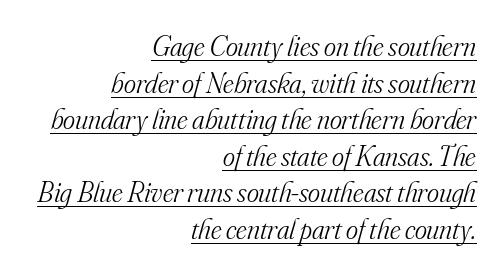
Q: Is the text bold? A: No.
Q: Is the text italic (slanted)? A: Yes, it leans right by about 16 degrees.
Q: Is the typeface a serif or a sans-serif typeface? A: Serif.
Q: Is the text underlined? A: Yes.
Q: How is the paragraph aligned? A: Right-aligned.
Q: Is the spacing between letters normal or unusually wide? A: Normal.
Q: Is the spacing between lines tight, normal or loose? A: Normal.
Q: Width (condensed, normal, or wide)? A: Normal.
Q: Stroke contrast? A: Medium.
Q: x-height? A: Small.
Q: Monospaced? A: No.
